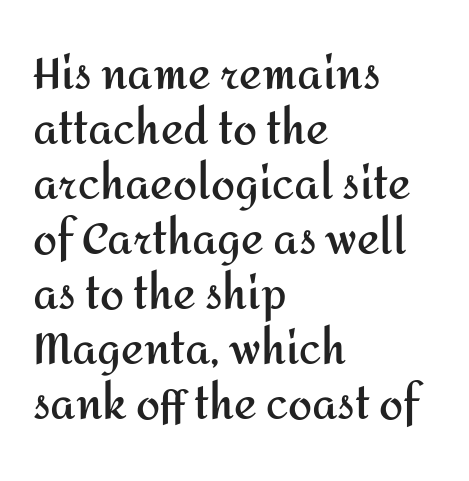
Here the designer chose a conventional face with non-uniform glyph widths. Caption: bold face, heavy strokes. Alignment: flush left. You could call the tracking neutral — neither tight nor loose. The strip under each line holds only bare page.
